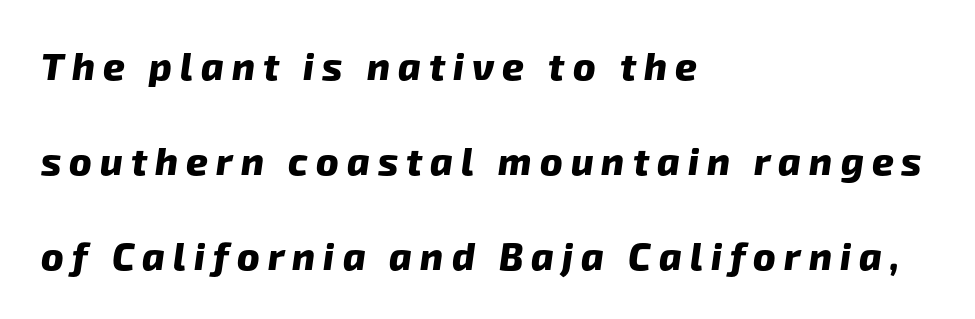
Q: Is the text bold? A: Yes.
Q: Is the typeface a serif or a sans-serif typeface? A: Sans-serif.
Q: Is the text underlined? A: No.
Q: How is the paragraph aligned? A: Left-aligned.
Q: Is the spacing between letters normal or unusually wide? A: Unusually wide.
Q: Is the spacing between lines tight, normal or loose? A: Loose.
Q: Width (condensed, normal, or wide)? A: Normal.
Q: Stroke contrast? A: Low.
Q: x-height? A: Medium.
Q: Monospaced? A: No.
